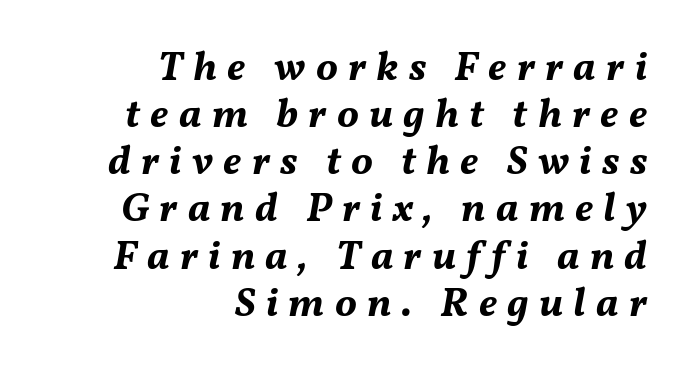
Q: Is the text bold? A: Yes.
Q: Is the text italic (slanted)? A: Yes, it leans right by about 11 degrees.
Q: Is the text underlined? A: No.
Q: How is the paragraph aligned? A: Right-aligned.
Q: Is the spacing between letters normal or unusually wide? A: Unusually wide.
Q: Is the spacing between lines tight, normal or loose? A: Tight.
Q: Width (condensed, normal, or wide)? A: Normal.
Q: Stroke contrast? A: Medium.
Q: x-height? A: Medium.
Q: Monospaced? A: No.
